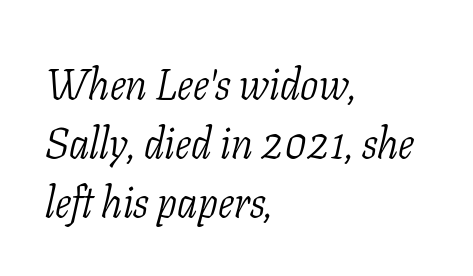
{"serif": "yes", "italic": "yes", "lean": "right", "slant_degrees": 11, "bold": "no", "weight": "light", "width": "condensed", "stroke_contrast": "low", "x_height": "medium", "monospaced": "no", "underline": "no", "align": "left", "line_spacing": "normal", "line_spacing_ratio": 1.37, "letter_spacing": "normal", "letter_spacing_em": 0.0, "glyph_px": 43}
